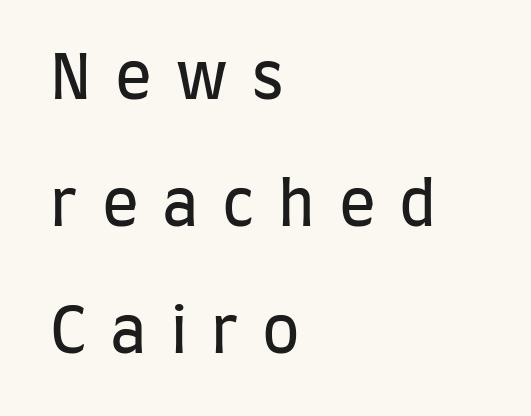
Q: Is the text bold? A: No.
Q: Is the text italic (slanted)? A: No, it is upright.
Q: Is the typeface a serif or a sans-serif typeface? A: Sans-serif.
Q: Is the text underlined? A: No.
Q: How is the paragraph aligned? A: Left-aligned.
Q: Is the spacing between letters normal or unusually wide? A: Unusually wide.
Q: Is the spacing between lines tight, normal or loose? A: Loose.
Q: Width (condensed, normal, or wide)? A: Condensed.
Q: Stroke contrast? A: Low.
Q: x-height? A: Large.
Q: Monospaced? A: No.
